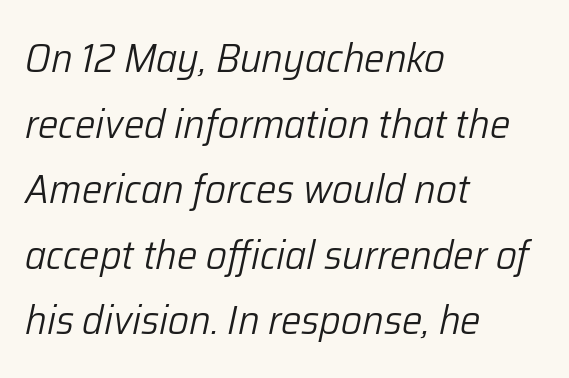
The image shows 41 px light type, italic (leaning right); set left-aligned, normal line spacing (1.6x), normal letter spacing, not underlined; low stroke contrast and a medium x-height.
